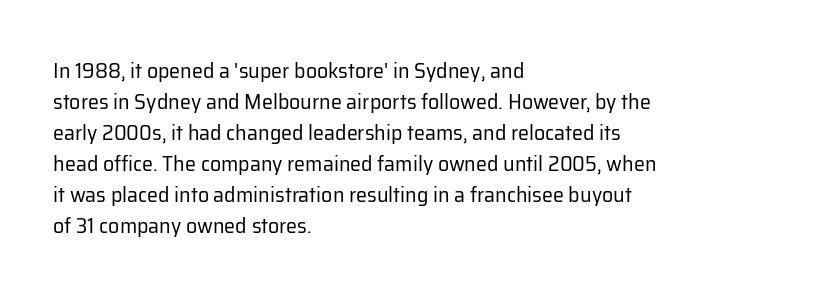
{"italic": "no", "bold": "no", "underline": "no", "align": "left", "line_spacing": "normal", "line_spacing_ratio": 1.41, "letter_spacing": "normal", "letter_spacing_em": 0.0, "glyph_px": 22}
